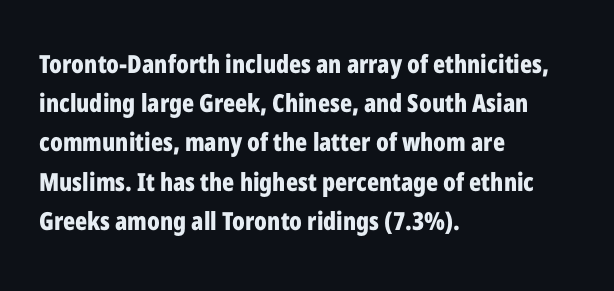
The image shows 25 px bold type, upright; set left-aligned, normal line spacing (1.57x), normal letter spacing, not underlined.
